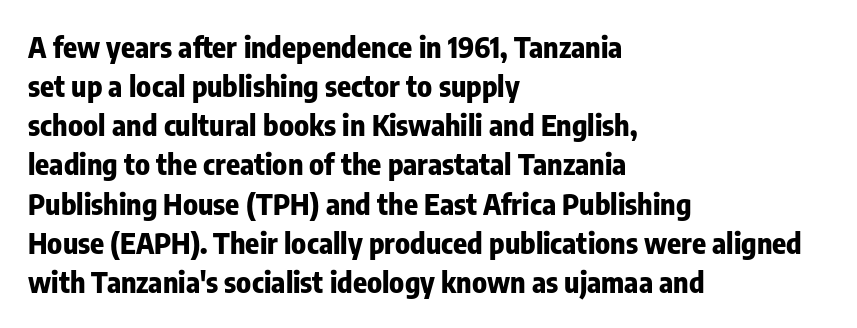
The image shows 29 px bold, condensed sans-serif type, upright; set left-aligned, normal line spacing (1.35x), normal letter spacing, not underlined; low stroke contrast and a medium x-height.
